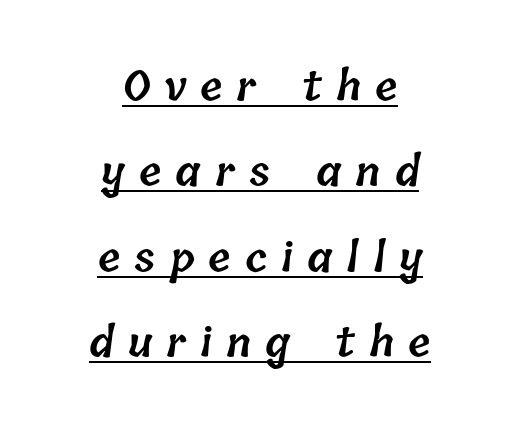
The image shows 41 px semibold type; set centered, loose line spacing (2.08x), unusually wide letter spacing (+0.34 em), underlined; low stroke contrast and a medium x-height.
